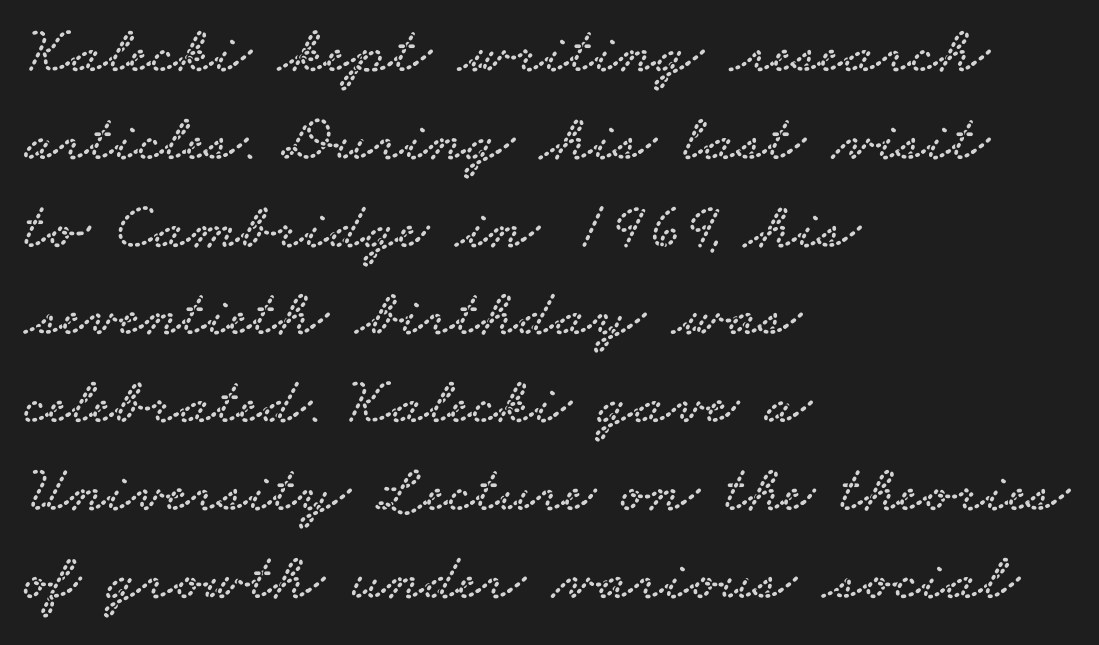
{"width": "wide", "stroke_contrast": "low", "x_height": "small", "monospaced": "no", "underline": "no", "align": "left", "line_spacing": "normal", "line_spacing_ratio": 1.31, "letter_spacing": "normal", "letter_spacing_em": 0.0, "glyph_px": 67}
